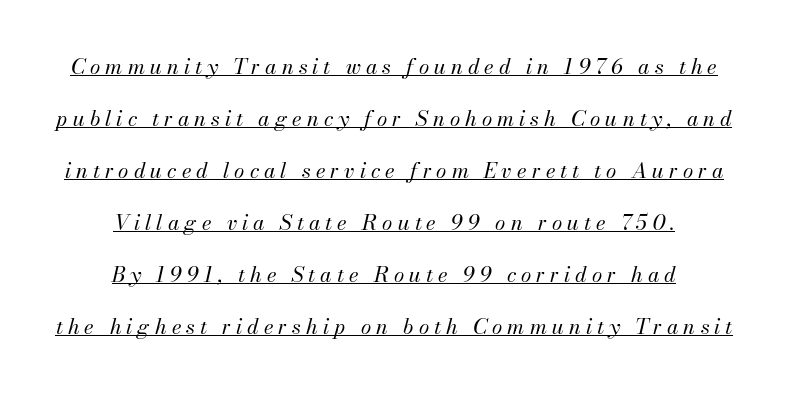
The image shows 21 px text type, italic (leaning right); set centered, loose line spacing (2.48x), unusually wide letter spacing (+0.24 em), underlined.
